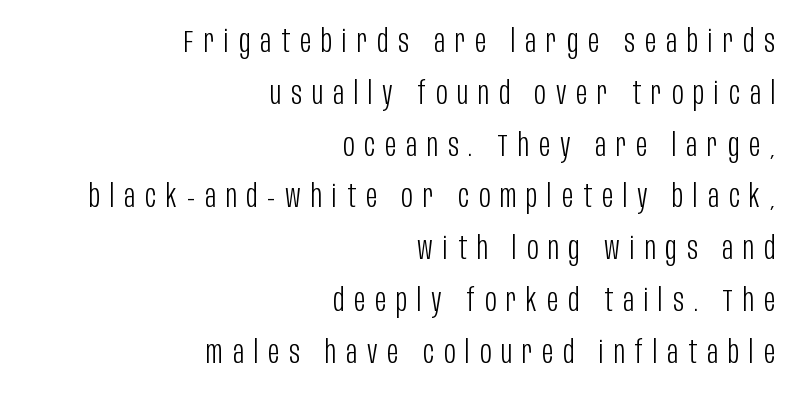
The type is letterspaced generously, with wide tracking. Ascenders rise straight up at ninety degrees. Layout note: lines flush right. Looks like regular typesetting: each glyph gets only the width it needs. Think standard paragraph weight, or any step lighter than that.
